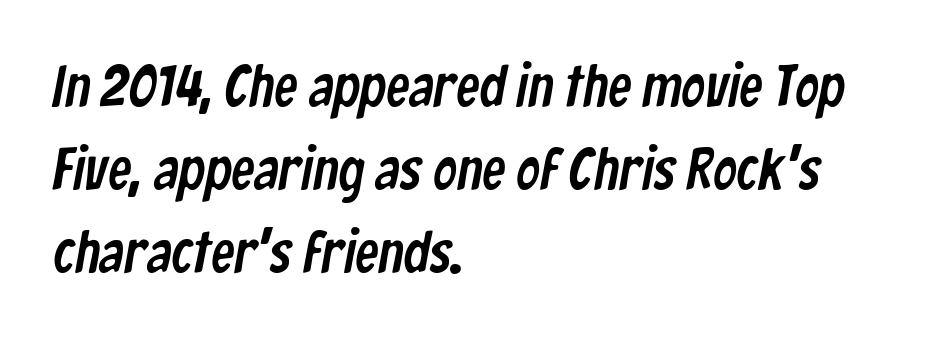
Evenly set lines give the paragraph a standard silhouette. This is sans-serif lettering, the kind often seen on screens and signage. Caption: standard tracking, unaltered. The passage shown is not underscored anywhere. Short and long lines alike share a common starting point at left. Note the varied advance widths — an 'i' is clearly narrower than an 'm'.
